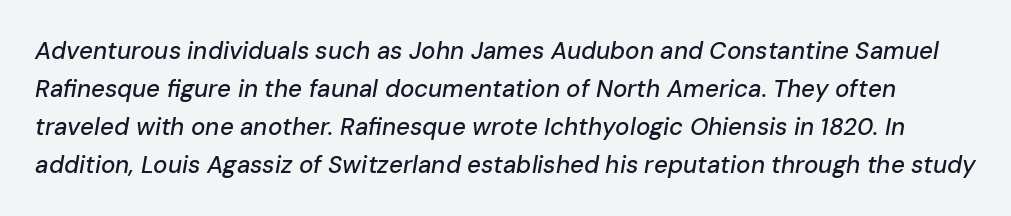
{"italic": "yes", "lean": "right", "slant_degrees": 10, "underline": "no", "line_spacing": "normal", "line_spacing_ratio": 1.58, "letter_spacing": "normal", "letter_spacing_em": 0.0, "glyph_px": 24}
